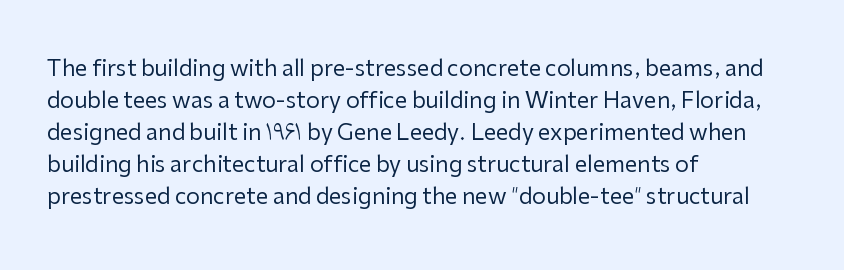
Q: Is the text bold? A: No.
Q: Is the text italic (slanted)? A: No, it is upright.
Q: Is the text underlined? A: No.
Q: How is the paragraph aligned? A: Left-aligned.
Q: Is the spacing between letters normal or unusually wide? A: Normal.
Q: Is the spacing between lines tight, normal or loose? A: Normal.
